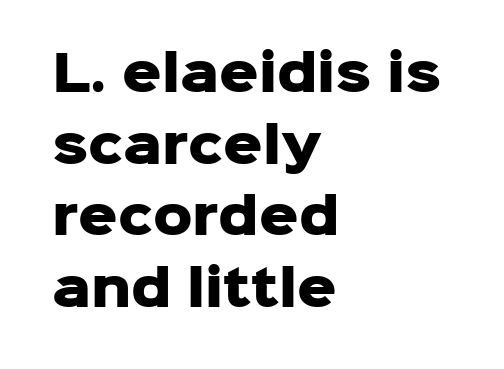
Q: Is the text bold? A: Yes.
Q: Is the text italic (slanted)? A: No, it is upright.
Q: Is the typeface a serif or a sans-serif typeface? A: Sans-serif.
Q: Is the text underlined? A: No.
Q: How is the paragraph aligned? A: Left-aligned.
Q: Is the spacing between letters normal or unusually wide? A: Normal.
Q: Is the spacing between lines tight, normal or loose? A: Normal.
Q: Width (condensed, normal, or wide)? A: Normal.
Q: Stroke contrast? A: Low.
Q: x-height? A: Medium.
Q: Monospaced? A: No.
